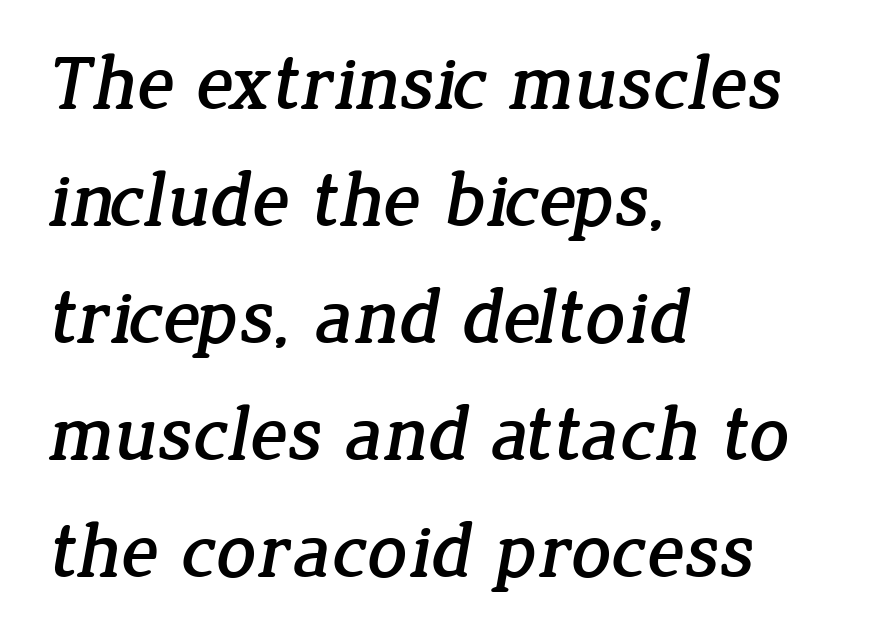
The image shows 78 px serif type; set left-aligned, normal line spacing (1.5x), normal letter spacing, not underlined; low stroke contrast and a medium x-height.
